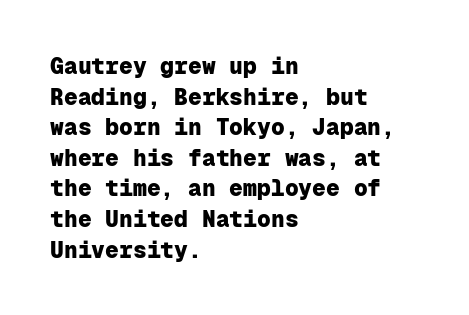
Q: Is the text bold? A: Yes.
Q: Is the text italic (slanted)? A: No, it is upright.
Q: Is the text underlined? A: No.
Q: How is the paragraph aligned? A: Left-aligned.
Q: Is the spacing between letters normal or unusually wide? A: Normal.
Q: Is the spacing between lines tight, normal or loose? A: Normal.
